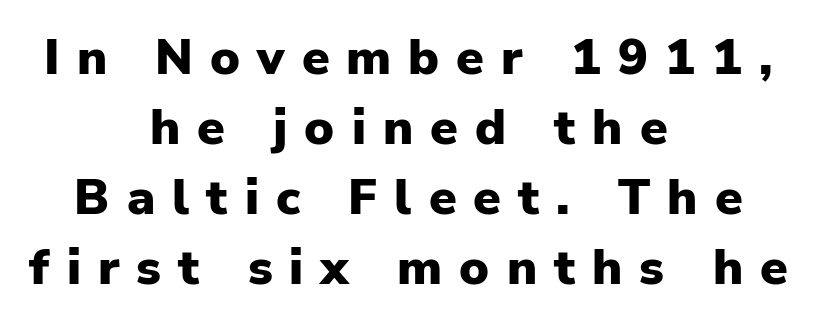
Q: Is the text bold? A: Yes.
Q: Is the text italic (slanted)? A: No, it is upright.
Q: Is the typeface a serif or a sans-serif typeface? A: Sans-serif.
Q: Is the text underlined? A: No.
Q: How is the paragraph aligned? A: Centered.
Q: Is the spacing between letters normal or unusually wide? A: Unusually wide.
Q: Is the spacing between lines tight, normal or loose? A: Normal.
Q: Width (condensed, normal, or wide)? A: Normal.
Q: Stroke contrast? A: Low.
Q: x-height? A: Medium.
Q: Monospaced? A: No.
